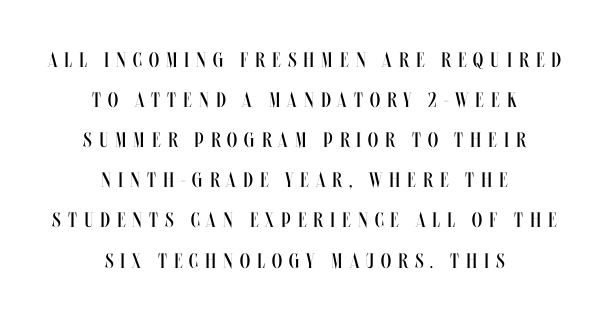
The image shows 21 px text type, upright; set centered, loose line spacing (1.91x), unusually wide letter spacing (+0.33 em), not underlined.
